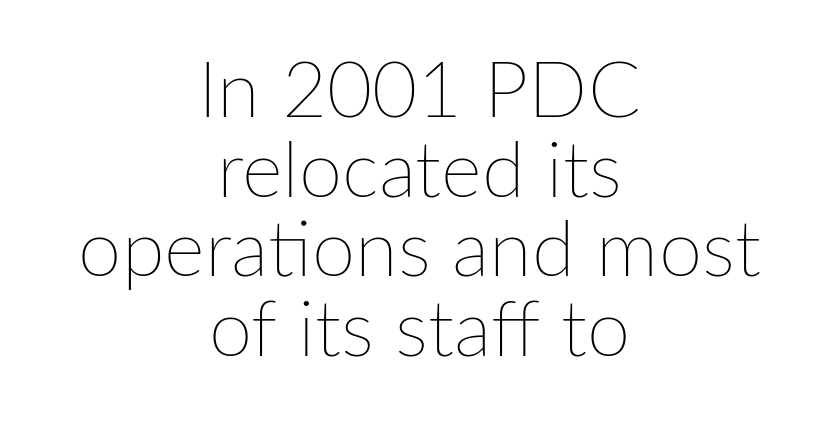
Each letter keeps its own natural width here, so spacing adapts to shape. Caption: multi-line text, centered on the measure. These lines were composed using upright roman letters. The cut favours lightness, reaching ordinary text weight at its darkest. Does the leading feel generous? Not at all — it's pinched. Underlining? Definitely not there.
